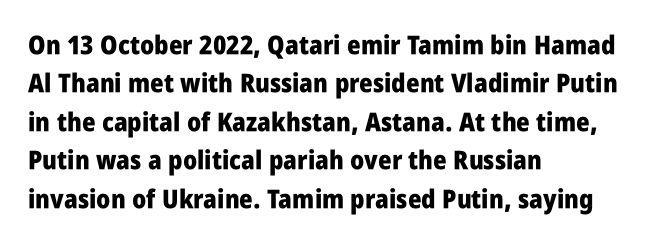
Q: Is the text bold? A: Yes.
Q: Is the text italic (slanted)? A: No, it is upright.
Q: Is the text underlined? A: No.
Q: How is the paragraph aligned? A: Left-aligned.
Q: Is the spacing between letters normal or unusually wide? A: Normal.
Q: Is the spacing between lines tight, normal or loose? A: Normal.
